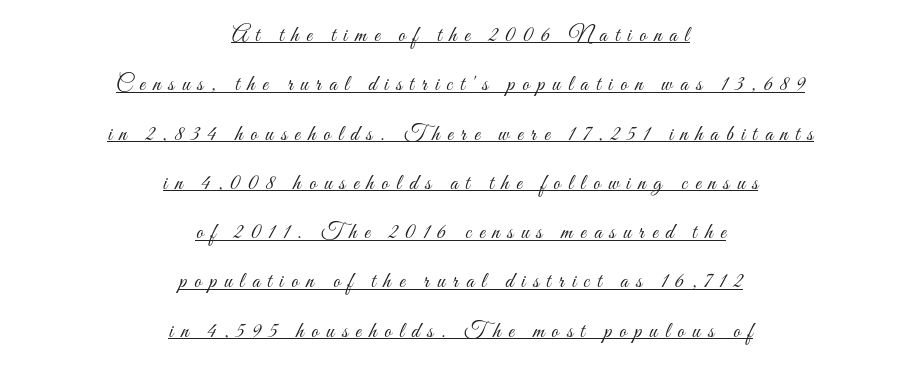
{"bold": "no", "underline": "yes", "align": "center", "line_spacing": "loose", "line_spacing_ratio": 2.24, "letter_spacing": "wide", "letter_spacing_em": 0.35, "glyph_px": 22}
